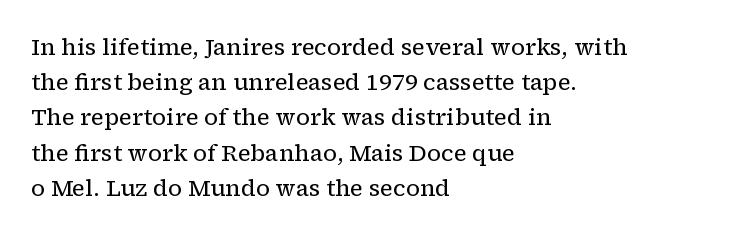
Q: Is the text bold? A: No.
Q: Is the text italic (slanted)? A: No, it is upright.
Q: Is the text underlined? A: No.
Q: How is the paragraph aligned? A: Left-aligned.
Q: Is the spacing between letters normal or unusually wide? A: Normal.
Q: Is the spacing between lines tight, normal or loose? A: Normal.
